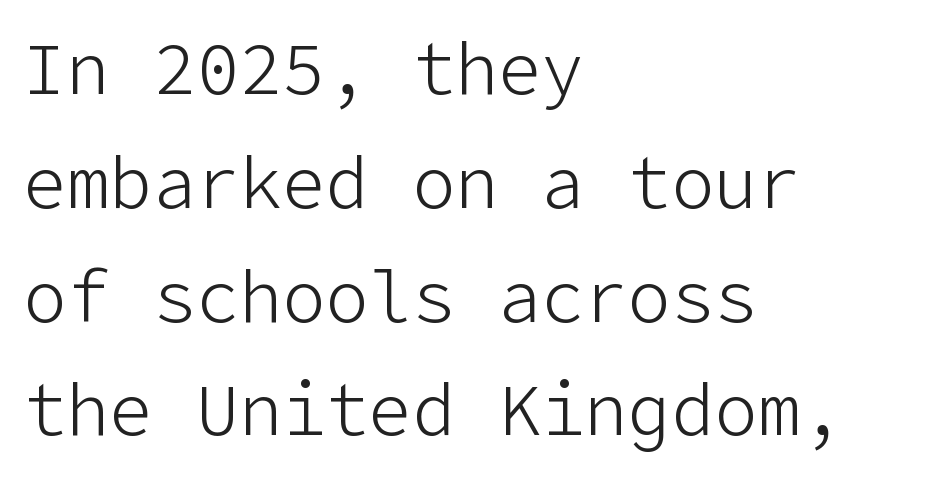
Q: Is the text bold? A: No.
Q: Is the text italic (slanted)? A: No, it is upright.
Q: Is the typeface a serif or a sans-serif typeface? A: Sans-serif.
Q: Is the text underlined? A: No.
Q: How is the paragraph aligned? A: Left-aligned.
Q: Is the spacing between letters normal or unusually wide? A: Normal.
Q: Is the spacing between lines tight, normal or loose? A: Normal.
Q: Width (condensed, normal, or wide)? A: Normal.
Q: Stroke contrast? A: Low.
Q: x-height? A: Medium.
